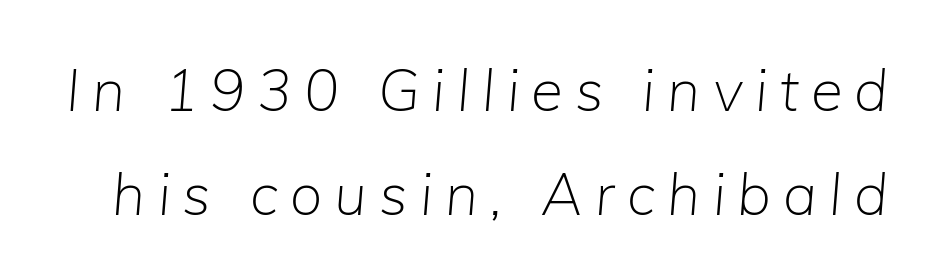
Beneath every word, the page is bare. The horizontal fit of the characters is loose and conspicuously gappy. The glyphs look as if they've been sheared to an angle. The face used here is proportionally spaced, like ordinary book or web type.
